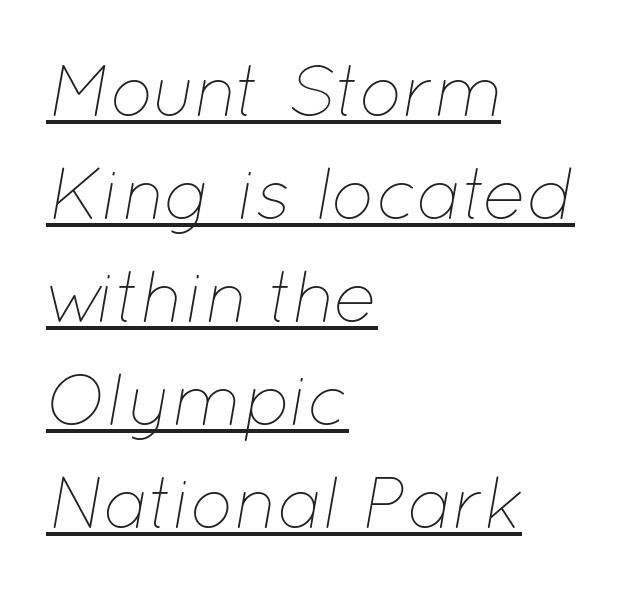
Every character sits at an angle, as italics do. The rendering anchors every line to the left-hand side. Tracking value appears to be zero — textbook default spacing. Do the characters align in a grid? No, the font is proportional.
